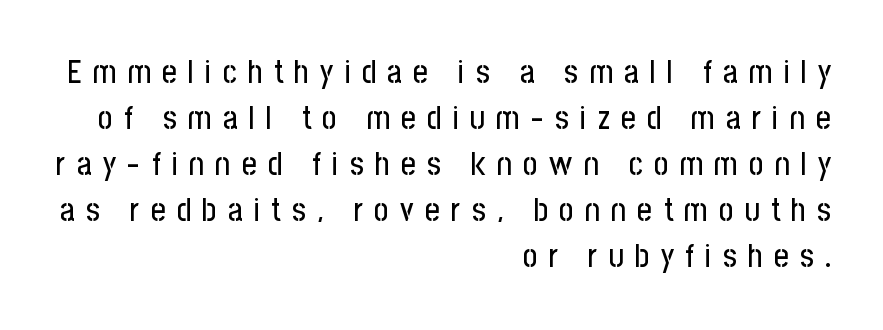
The image shows 32 px condensed sans-serif type, upright; set right-aligned, normal line spacing (1.44x), unusually wide letter spacing (+0.35 em), not underlined; low stroke contrast and a medium x-height.
